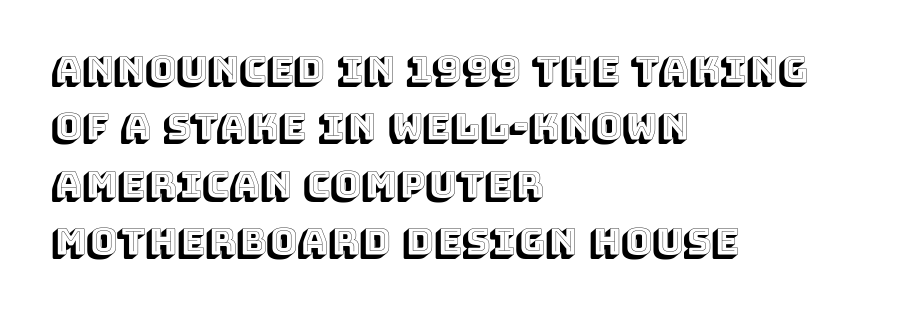
The image shows 37 px text type, upright; set left-aligned, normal line spacing (1.55x), normal letter spacing, not underlined; a large x-height.
